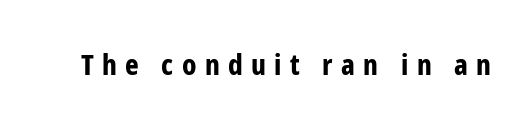
The image shows 29 px bold, condensed sans-serif type, upright; set unusually wide letter spacing (+0.29 em), not underlined; low stroke contrast and a medium x-height.
